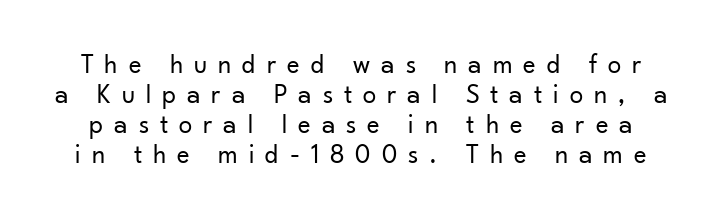
Q: Is the text bold? A: No.
Q: Is the text italic (slanted)? A: No, it is upright.
Q: Is the text underlined? A: No.
Q: Is the spacing between letters normal or unusually wide? A: Unusually wide.
Q: Is the spacing between lines tight, normal or loose? A: Tight.
